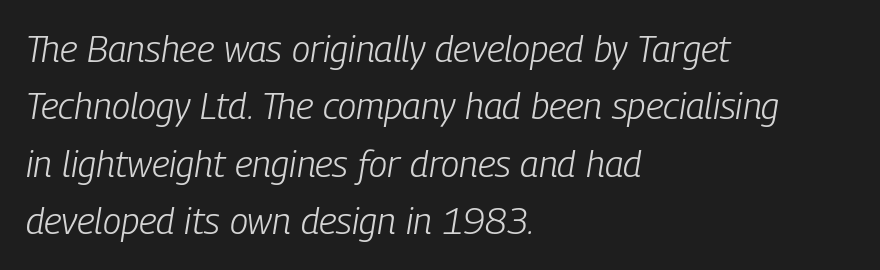
{"italic": "yes", "lean": "right", "slant_degrees": 9, "bold": "no", "weight": "light", "width": "condensed", "stroke_contrast": "low", "x_height": "medium", "monospaced": "no", "underline": "no", "align": "left", "line_spacing": "normal", "line_spacing_ratio": 1.55, "letter_spacing": "normal", "letter_spacing_em": 0.0, "glyph_px": 37}
